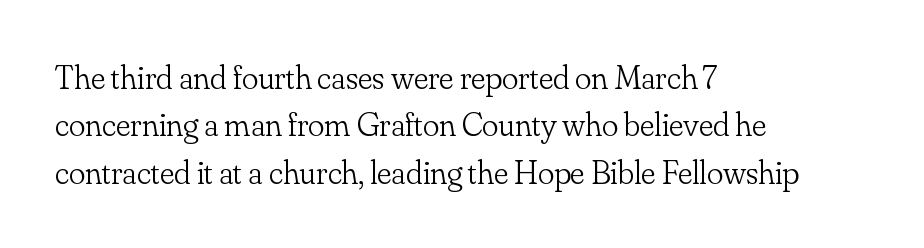
{"serif": "yes", "italic": "no", "bold": "no", "weight": "light", "width": "normal", "stroke_contrast": "low", "x_height": "small", "monospaced": "no", "underline": "no", "align": "left", "line_spacing": "normal", "line_spacing_ratio": 1.39, "letter_spacing": "normal", "letter_spacing_em": 0.0, "glyph_px": 34}
